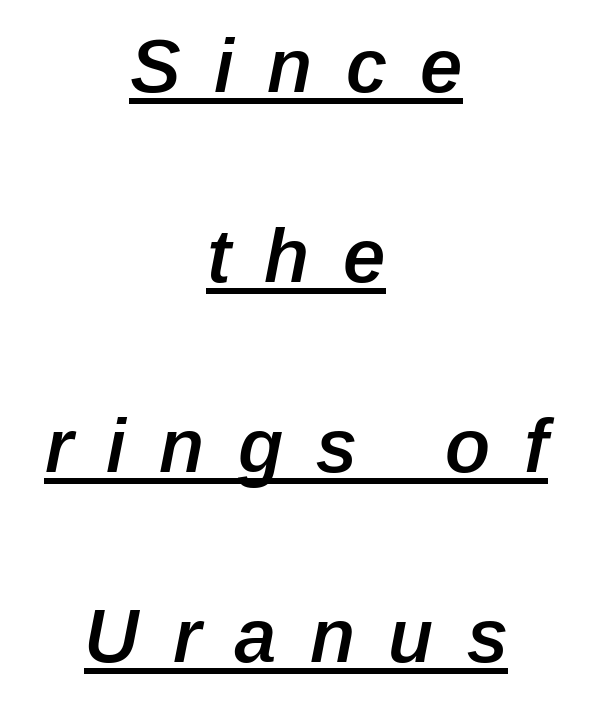
Honestly, the rows look like they've been pulled way apart. Each line is balanced around a shared central axis. In terms of letterspacing, this is a distinctly airy, spread setting. Character widths vary here, with narrow letters taking less room than wide ones. Quick note: italic. The rendering uses a semibold face; strokes are thickened but not to full bold.
